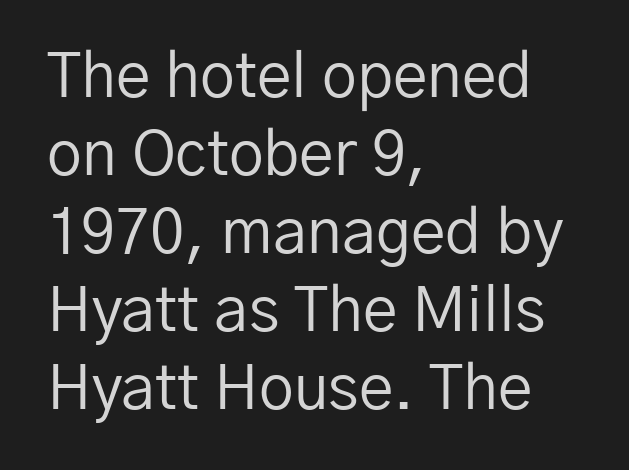
Q: Is the text bold? A: No.
Q: Is the text italic (slanted)? A: No, it is upright.
Q: Is the typeface a serif or a sans-serif typeface? A: Sans-serif.
Q: Is the text underlined? A: No.
Q: How is the paragraph aligned? A: Left-aligned.
Q: Is the spacing between letters normal or unusually wide? A: Normal.
Q: Is the spacing between lines tight, normal or loose? A: Normal.
Q: Width (condensed, normal, or wide)? A: Normal.
Q: Stroke contrast? A: Low.
Q: x-height? A: Medium.
Q: Monospaced? A: No.
